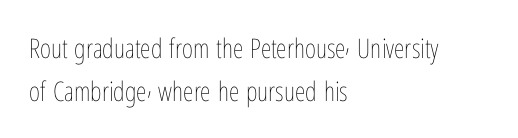
The ragged edge is on the right, which tells us the setting is flush left. Vertical strokes here are truly vertical. Heaviness? Minimal to ordinary, like unemphasized prose. Lines of text with bare space underneath.
